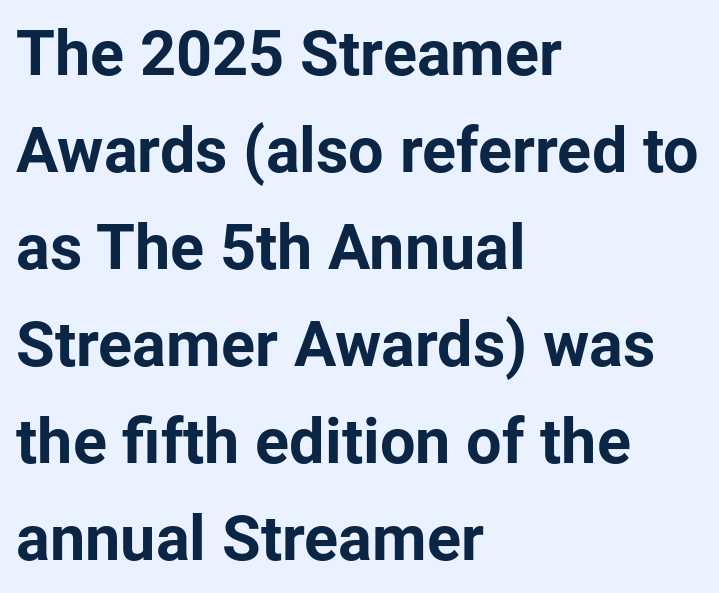
Q: Is the text bold? A: Yes.
Q: Is the text italic (slanted)? A: No, it is upright.
Q: Is the typeface a serif or a sans-serif typeface? A: Sans-serif.
Q: Is the text underlined? A: No.
Q: How is the paragraph aligned? A: Left-aligned.
Q: Is the spacing between letters normal or unusually wide? A: Normal.
Q: Is the spacing between lines tight, normal or loose? A: Normal.
Q: Width (condensed, normal, or wide)? A: Normal.
Q: Stroke contrast? A: Low.
Q: x-height? A: Medium.
Q: Monospaced? A: No.
